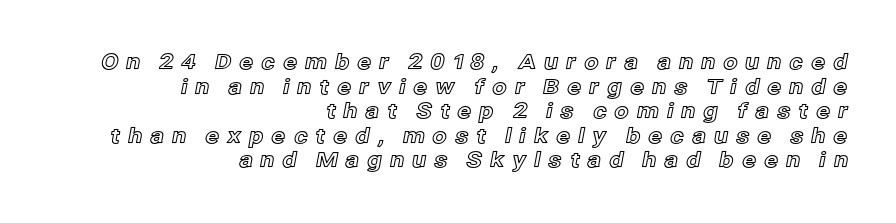
Glyph-to-glyph distance is far greater than everyday printed text. This rendering uses right alignment, leaving the left contour irregular. The strip under each line holds only bare page.
